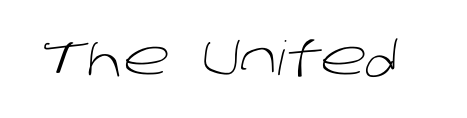
Q: Is the text bold? A: No.
Q: Is the typeface a serif or a sans-serif typeface? A: Sans-serif.
Q: Is the text underlined? A: No.
Q: Is the spacing between letters normal or unusually wide? A: Normal.
Q: Width (condensed, normal, or wide)? A: Normal.
Q: Stroke contrast? A: Low.
Q: x-height? A: Large.
Q: Monospaced? A: No.
